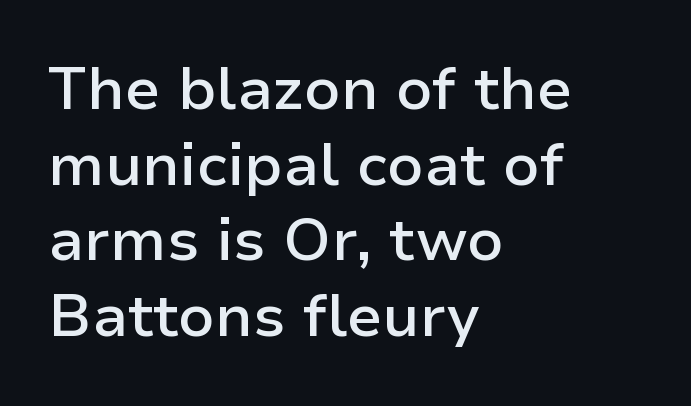
The image shows 60 px semibold sans-serif type, upright; set left-aligned, normal line spacing (1.26x), normal letter spacing, not underlined; low stroke contrast and a medium x-height.
